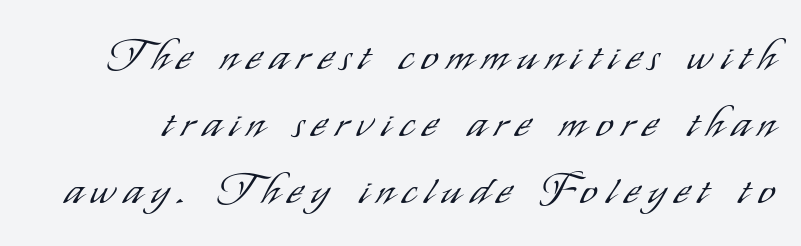
{"serif": "no", "bold": "no", "weight": "light", "width": "condensed", "stroke_contrast": "low", "x_height": "small", "monospaced": "no", "underline": "no", "line_spacing": "normal", "line_spacing_ratio": 1.59, "letter_spacing": "wide", "letter_spacing_em": 0.21, "glyph_px": 42}
